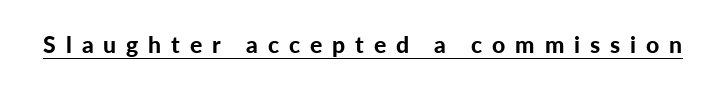
The image shows 23 px bold type, upright; set unusually wide letter spacing (+0.43 em), underlined.
